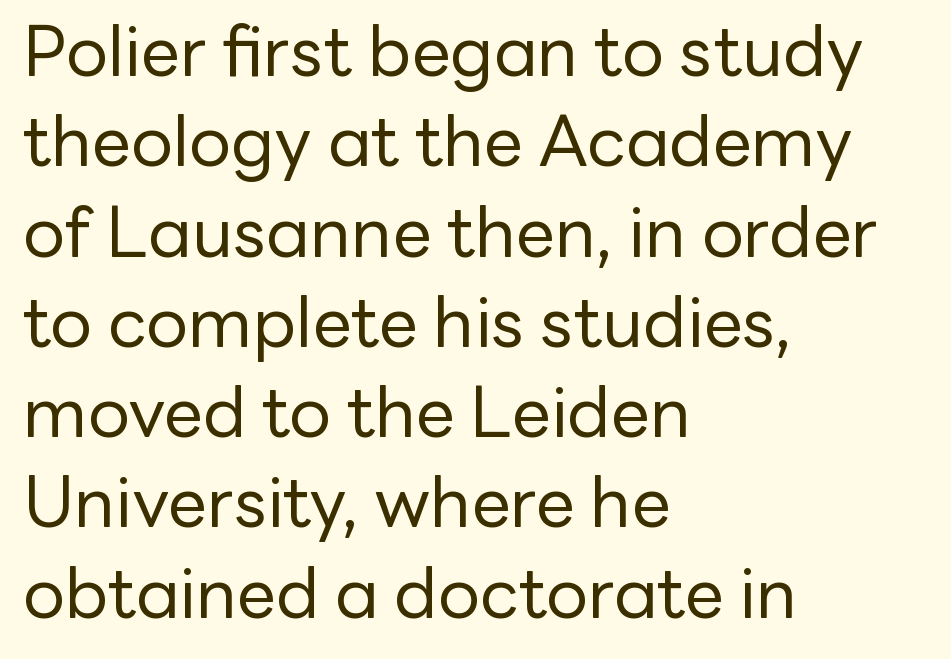
{"serif": "no", "italic": "no", "bold": "no", "weight": "regular", "width": "normal", "stroke_contrast": "low", "x_height": "medium", "monospaced": "no", "underline": "no", "align": "left", "line_spacing": "normal", "line_spacing_ratio": 1.29, "letter_spacing": "normal", "letter_spacing_em": 0.0, "glyph_px": 70}
